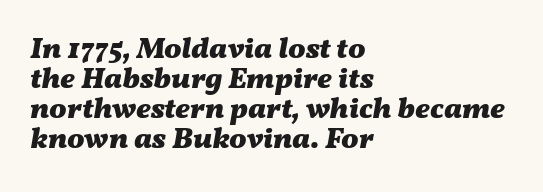
Q: Is the text bold? A: Yes.
Q: Is the text italic (slanted)? A: Yes, it leans right by about 11 degrees.
Q: Is the text underlined? A: No.
Q: How is the paragraph aligned? A: Left-aligned.
Q: Is the spacing between letters normal or unusually wide? A: Normal.
Q: Is the spacing between lines tight, normal or loose? A: Tight.
Q: Width (condensed, normal, or wide)? A: Wide.
Q: Stroke contrast? A: Medium.
Q: x-height? A: Medium.
Q: Monospaced? A: No.
